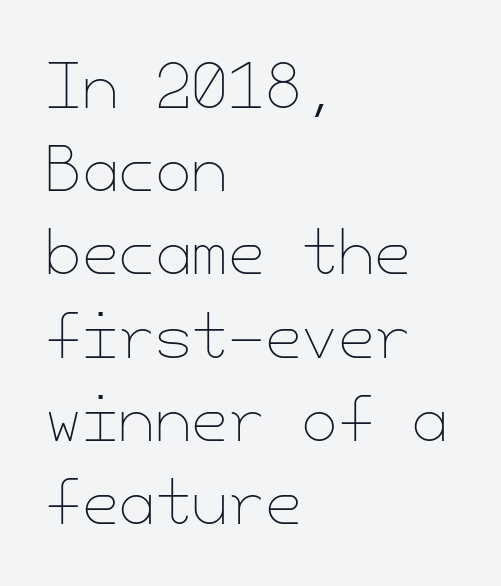
Q: Is the text bold? A: No.
Q: Is the text italic (slanted)? A: No, it is upright.
Q: Is the text underlined? A: No.
Q: How is the paragraph aligned? A: Left-aligned.
Q: Is the spacing between letters normal or unusually wide? A: Normal.
Q: Is the spacing between lines tight, normal or loose? A: Normal.
Q: Width (condensed, normal, or wide)? A: Normal.
Q: Stroke contrast? A: Low.
Q: x-height? A: Small.
